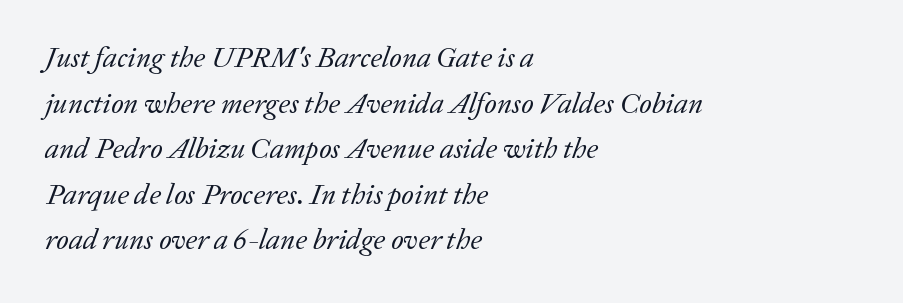
{"serif": "yes", "italic": "yes", "lean": "right", "slant_degrees": 20, "bold": "no", "weight": "regular", "width": "normal", "stroke_contrast": "low", "x_height": "medium", "monospaced": "no", "underline": "no", "align": "left", "line_spacing": "normal", "line_spacing_ratio": 1.57, "letter_spacing": "normal", "letter_spacing_em": 0.0, "glyph_px": 29}
